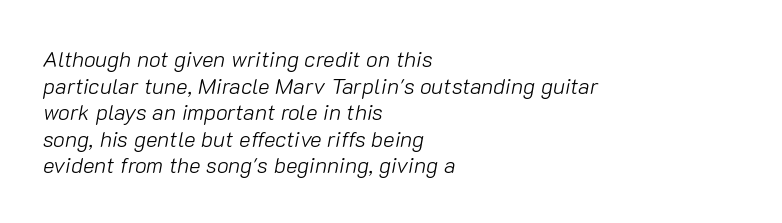
The gap between lines stays unmarked. Look at the tracking — it's just the regular setting, nothing added. Weight: in the light-to-regular range. This is oblique type, the kind used for emphasis or titles. The text block is weighted toward the left margin, trailing off unevenly rightward.
